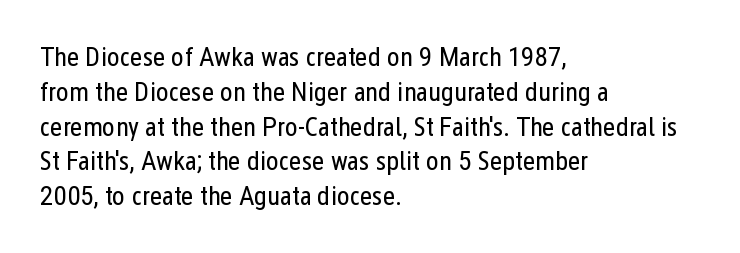
The image shows 27 px text type, upright; set left-aligned, normal line spacing (1.29x), normal letter spacing, not underlined.
